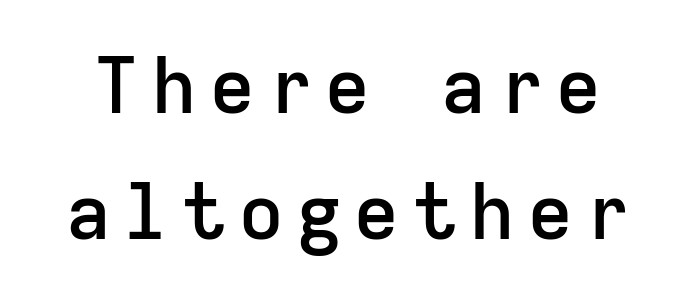
Q: Is the text bold? A: Semi-bold.
Q: Is the text italic (slanted)? A: No, it is upright.
Q: Is the typeface a serif or a sans-serif typeface? A: Sans-serif.
Q: Is the text underlined? A: No.
Q: Is the spacing between lines tight, normal or loose? A: Normal.
Q: Width (condensed, normal, or wide)? A: Normal.
Q: Stroke contrast? A: Low.
Q: x-height? A: Medium.
Q: Monospaced? A: Yes.
